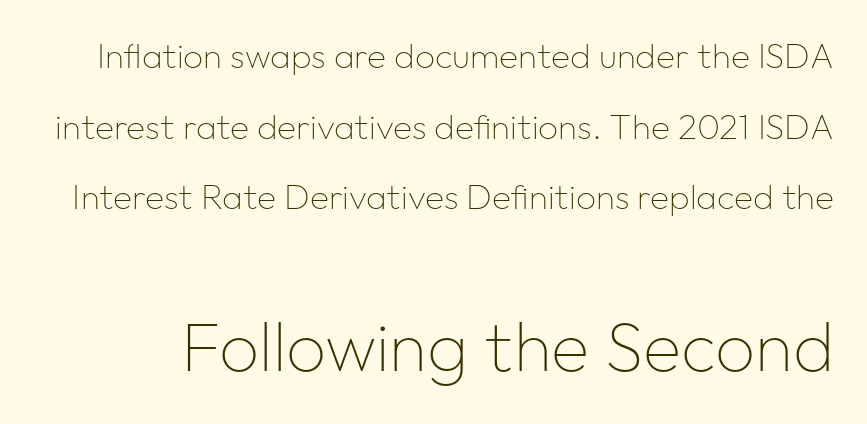
This reads as an unemphasized weight, regular at the heaviest. The designer went with a sans here, leaving each stem footless. Whoever set this chose breathing room over compactness in the vertical rhythm. What stands out about the letter spacing? Nothing — it is the standard amount.
